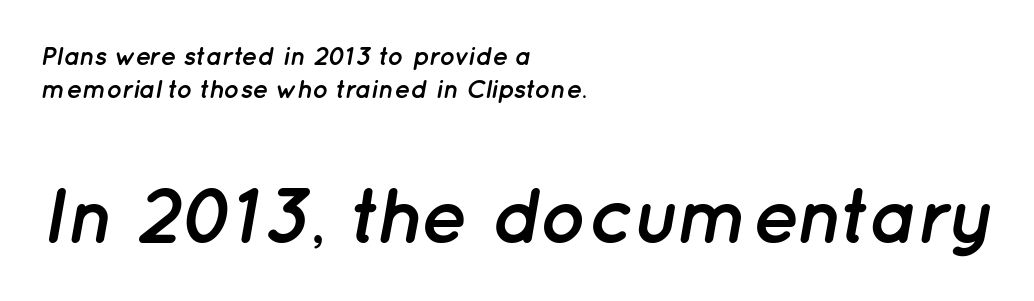
The letters are slanted; this is an italic face. Characters follow at the spacing the type designer built in. If you measured baseline to baseline, you'd find a middling distance. Summary of weight: heavy, a full bold. Where is the straight margin? On the left.
